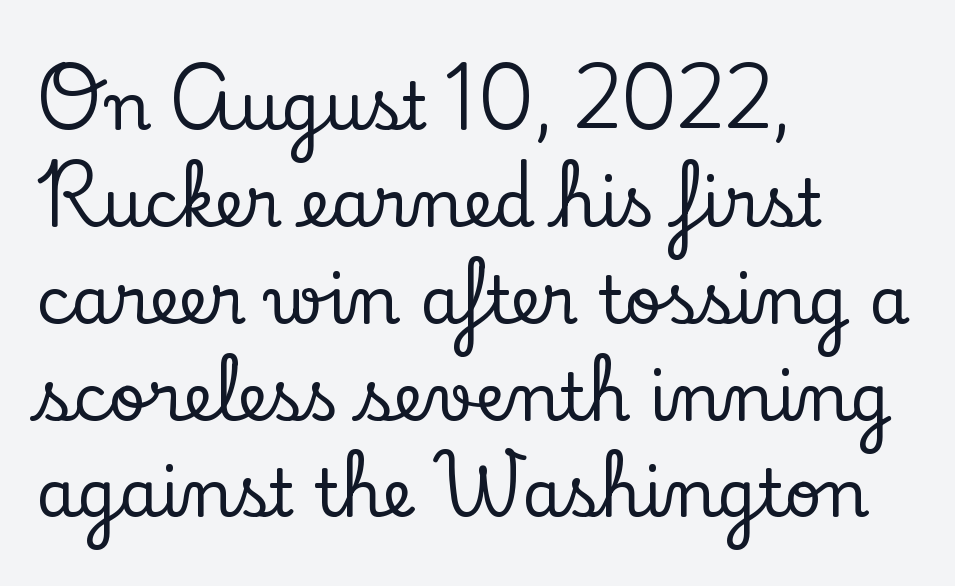
The image shows 65 px serif type, upright; set left-aligned, normal line spacing (1.49x), normal letter spacing, not underlined; low stroke contrast and a small x-height.
